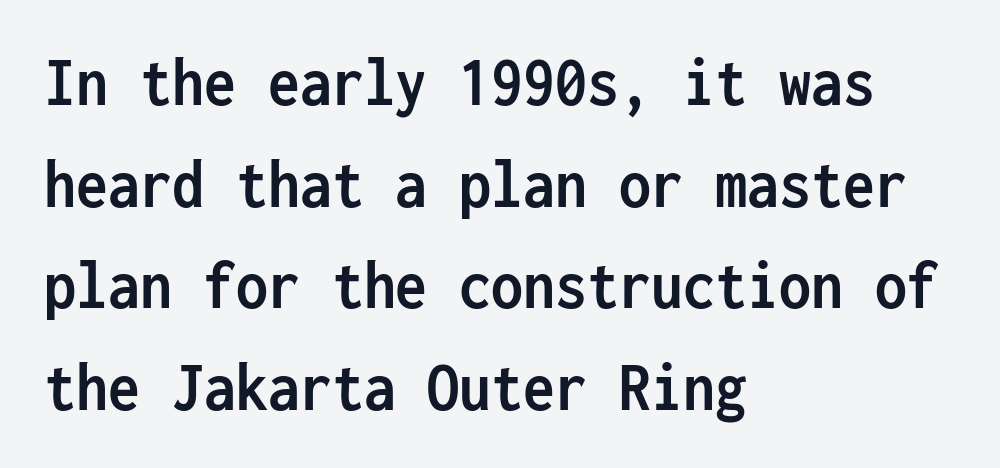
Q: Is the text bold? A: Yes.
Q: Is the text italic (slanted)? A: No, it is upright.
Q: Is the typeface a serif or a sans-serif typeface? A: Sans-serif.
Q: Is the text underlined? A: No.
Q: How is the paragraph aligned? A: Left-aligned.
Q: Is the spacing between letters normal or unusually wide? A: Normal.
Q: Is the spacing between lines tight, normal or loose? A: Normal.
Q: Width (condensed, normal, or wide)? A: Condensed.
Q: Stroke contrast? A: Low.
Q: x-height? A: Medium.
Q: Monospaced? A: Yes.
